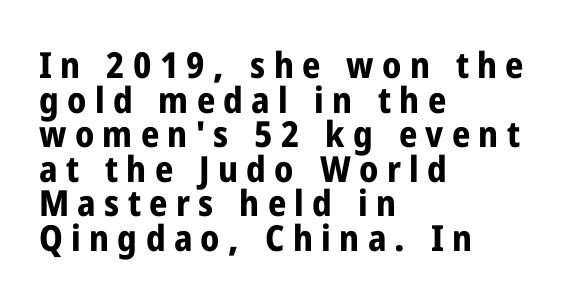
No feet cap the strokes, marking this as sans-serif type. In terms of letterspacing, this is a distinctly airy, spread setting. One glance says dense: line gaps are narrower than usual. Descender tails drop into unmarked territory. Notice how the passage keeps a crisp vertical edge on the left only. The typesetting leans heavy: a genuine bold.
